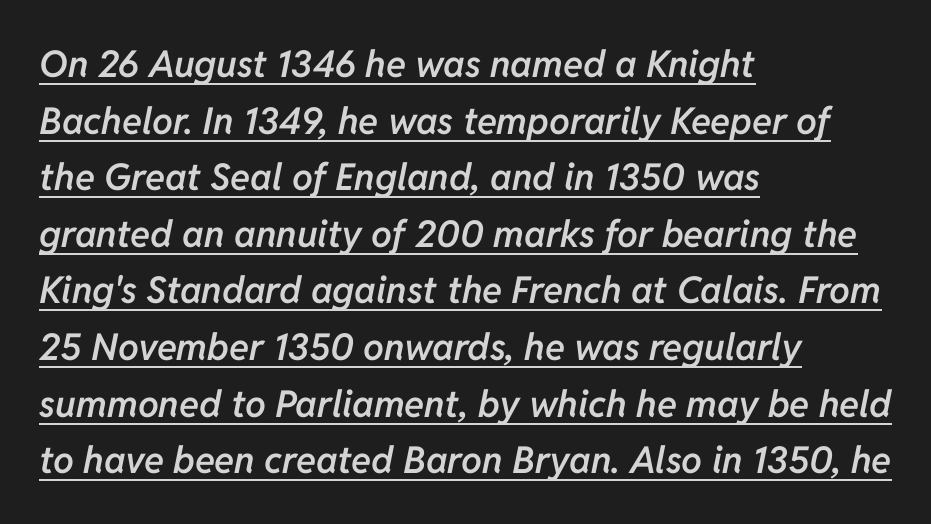
{"italic": "yes", "lean": "right", "slant_degrees": 11, "bold": "semi", "weight": "semibold", "width": "normal", "stroke_contrast": "low", "x_height": "medium", "monospaced": "no", "underline": "yes", "align": "left", "line_spacing": "normal", "line_spacing_ratio": 1.53, "letter_spacing": "normal", "letter_spacing_em": 0.0, "glyph_px": 37}
